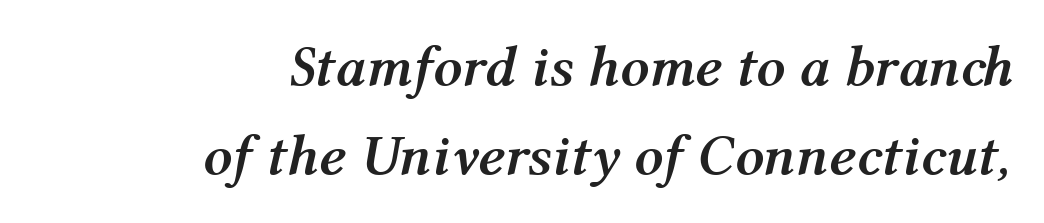
The glyphs look as if they've been sheared to an angle. The strip under each line holds only bare page. Does the leading feel generous? No, just average. The sample has been set heavy, in full bold.
